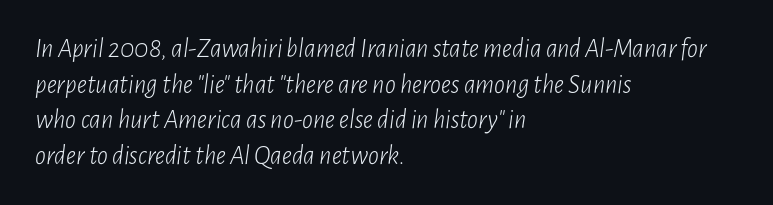
Q: Is the text bold? A: No.
Q: Is the text italic (slanted)? A: Yes, it leans right by about 7 degrees.
Q: Is the text underlined? A: No.
Q: How is the paragraph aligned? A: Left-aligned.
Q: Is the spacing between letters normal or unusually wide? A: Normal.
Q: Is the spacing between lines tight, normal or loose? A: Normal.
